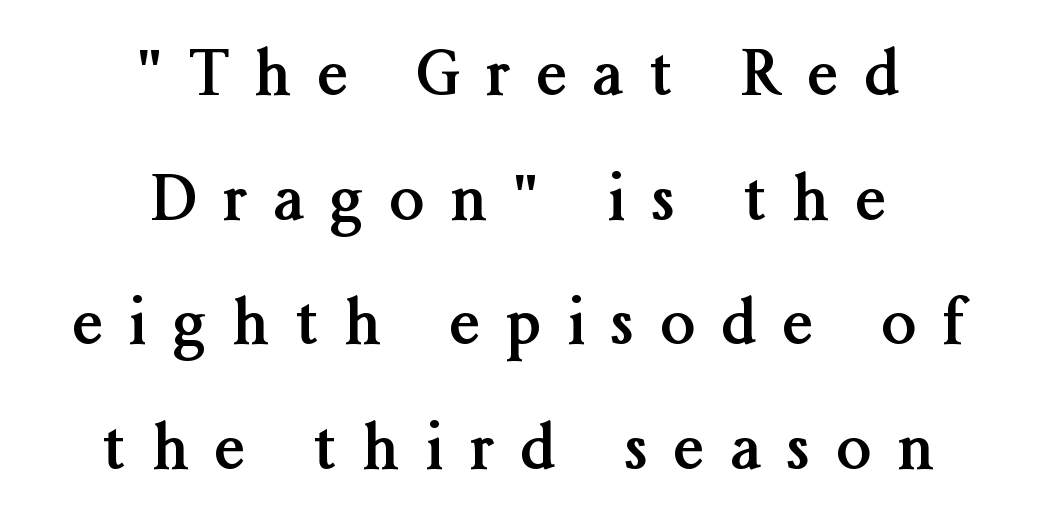
The rendering inserts visible extra space after every character. The leading is generous, giving the passage an open texture. The designer went with a serif here, giving each stem small feet. Look at the stroke-to-counter ratio: heavy, a bold. The rendering positions every line midway between the sides.
